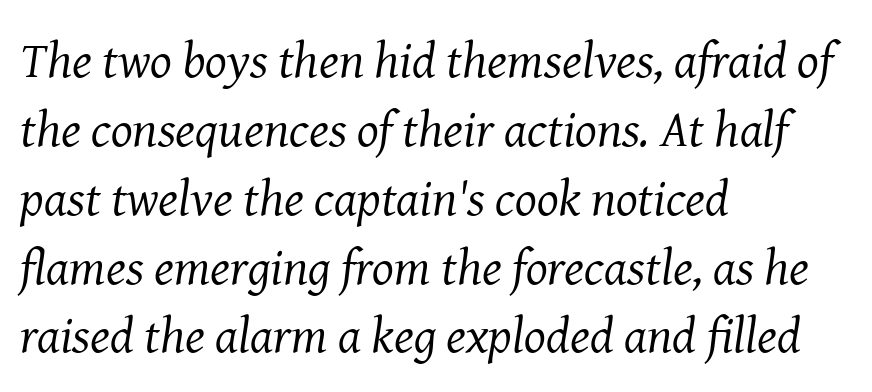
{"serif": "yes", "italic": "yes", "lean": "right", "slant_degrees": 8, "bold": "no", "weight": "regular", "width": "normal", "stroke_contrast": "medium", "x_height": "medium", "monospaced": "no", "underline": "no", "align": "left", "line_spacing": "normal", "line_spacing_ratio": 1.35, "letter_spacing": "normal", "letter_spacing_em": 0.0, "glyph_px": 51}
